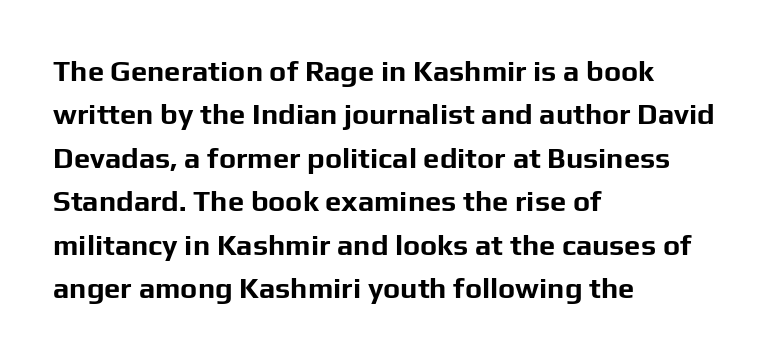
Q: Is the text bold? A: Yes.
Q: Is the text italic (slanted)? A: No, it is upright.
Q: Is the typeface a serif or a sans-serif typeface? A: Sans-serif.
Q: Is the text underlined? A: No.
Q: How is the paragraph aligned? A: Left-aligned.
Q: Is the spacing between letters normal or unusually wide? A: Normal.
Q: Is the spacing between lines tight, normal or loose? A: Normal.
Q: Width (condensed, normal, or wide)? A: Normal.
Q: Stroke contrast? A: Low.
Q: x-height? A: Medium.
Q: Monospaced? A: No.
